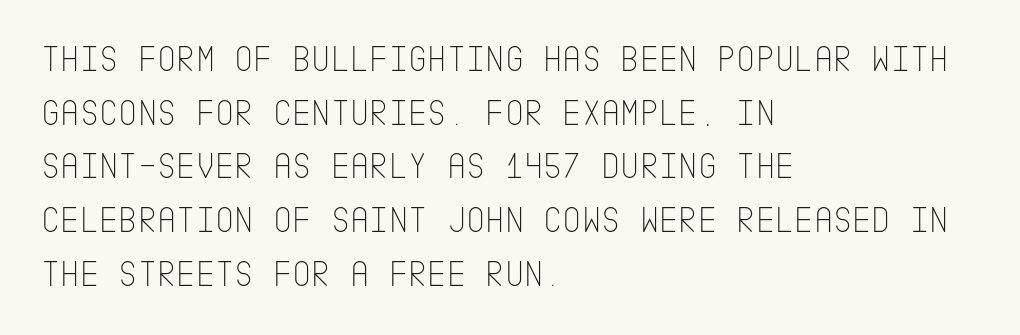
{"serif": "no", "italic": "no", "bold": "no", "weight": "thin", "width": "condensed", "stroke_contrast": "low", "x_height": "large", "underline": "no", "align": "left", "line_spacing": "normal", "line_spacing_ratio": 1.45, "letter_spacing": "normal", "letter_spacing_em": 0.0, "glyph_px": 37}
